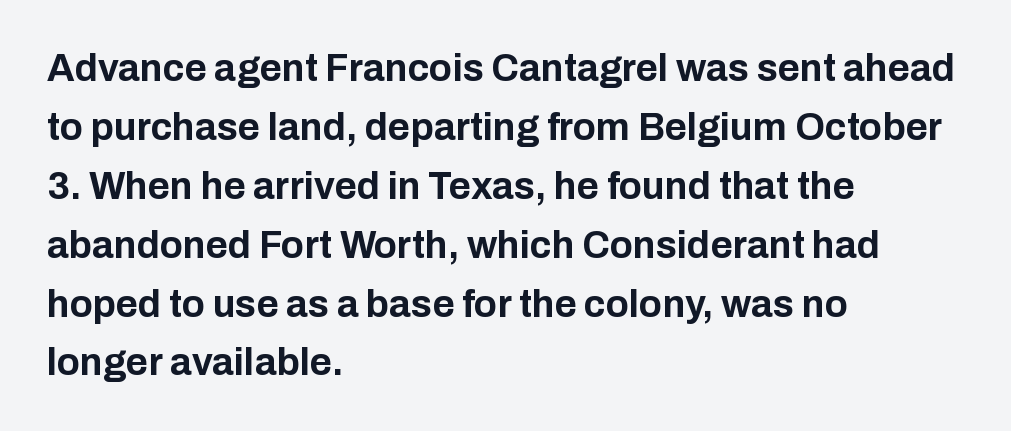
The image shows 38 px bold sans-serif type, upright; set left-aligned, normal line spacing (1.55x), normal letter spacing, not underlined; low stroke contrast and a medium x-height.
